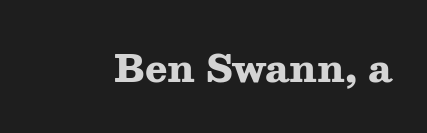
The image shows 37 px heavy, wide serif type, upright; set normal letter spacing, not underlined; medium stroke contrast and a medium x-height.
